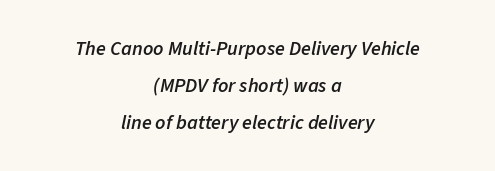
The image shows 20 px text type, italic (leaning right); set centered, line spacing 1.84x, normal letter spacing, not underlined.
